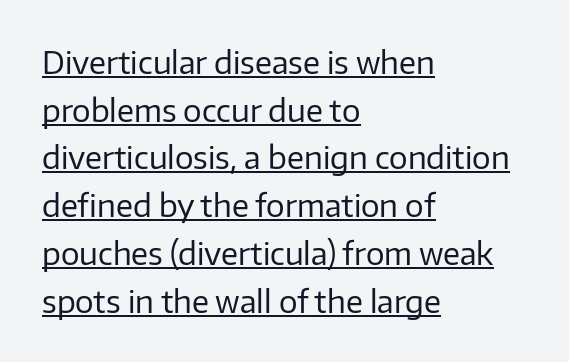
{"serif": "no", "italic": "no", "bold": "no", "weight": "regular", "width": "normal", "stroke_contrast": "low", "x_height": "medium", "monospaced": "no", "underline": "yes", "align": "left", "line_spacing": "normal", "line_spacing_ratio": 1.54, "letter_spacing": "normal", "letter_spacing_em": 0.0, "glyph_px": 31}
